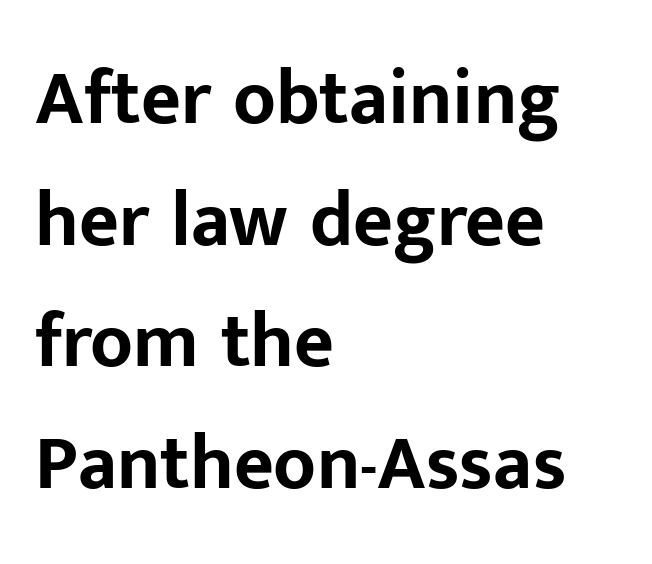
The image shows 77 px bold sans-serif type, upright; set left-aligned, normal line spacing (1.58x), normal letter spacing, not underlined; low stroke contrast and a medium x-height.
